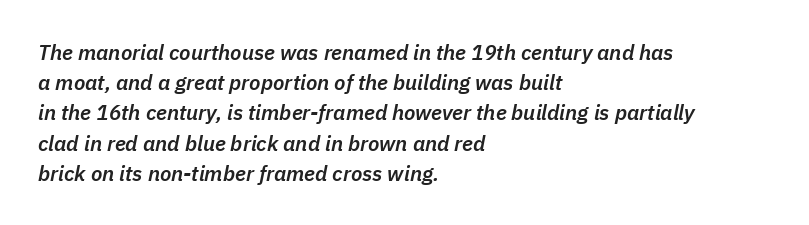
{"italic": "yes", "lean": "right", "slant_degrees": 11, "bold": "semi", "underline": "no", "align": "left", "line_spacing": "normal", "line_spacing_ratio": 1.44, "letter_spacing": "normal", "letter_spacing_em": 0.0, "glyph_px": 21}
